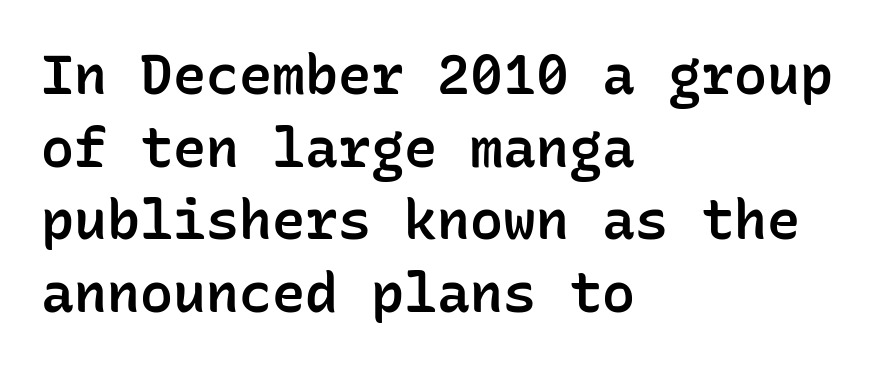
{"serif": "no", "italic": "no", "bold": "semi", "weight": "semibold", "width": "normal", "stroke_contrast": "low", "x_height": "medium", "monospaced": "yes", "underline": "no", "align": "left", "line_spacing": "normal", "line_spacing_ratio": 1.32, "letter_spacing": "normal", "letter_spacing_em": 0.0, "glyph_px": 55}
